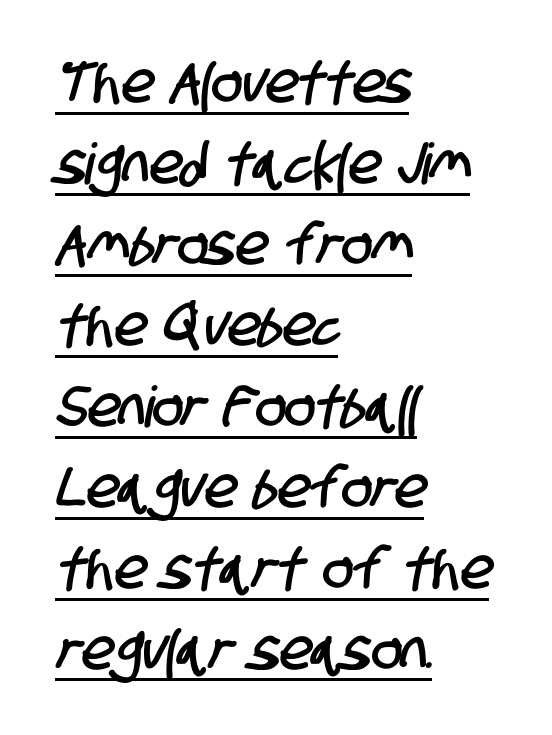
{"serif": "no", "width": "condensed", "stroke_contrast": "low", "x_height": "large", "monospaced": "no", "underline": "yes", "align": "left", "line_spacing": "normal", "line_spacing_ratio": 1.42, "letter_spacing": "normal", "letter_spacing_em": 0.0, "glyph_px": 57}
